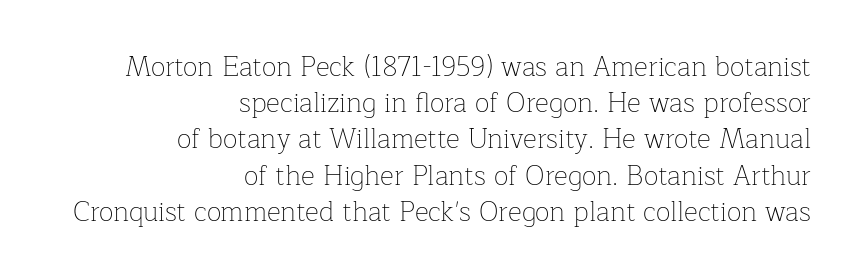
{"italic": "no", "bold": "no", "underline": "no", "align": "right", "line_spacing": "normal", "line_spacing_ratio": 1.34, "letter_spacing": "normal", "letter_spacing_em": 0.0, "glyph_px": 27}
